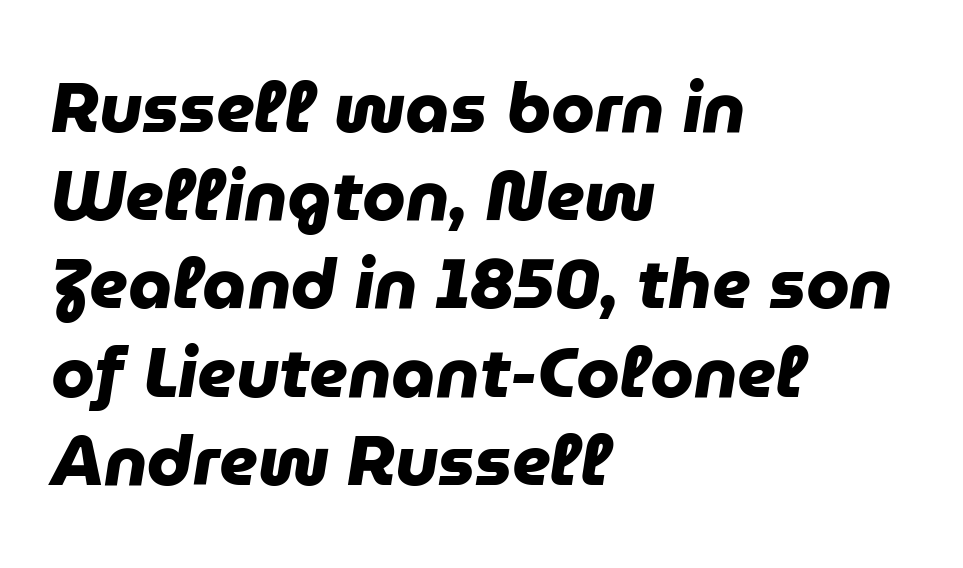
The image shows 70 px heavy sans-serif type; set left-aligned, normal line spacing (1.26x), normal letter spacing, not underlined; low stroke contrast and a medium x-height.
